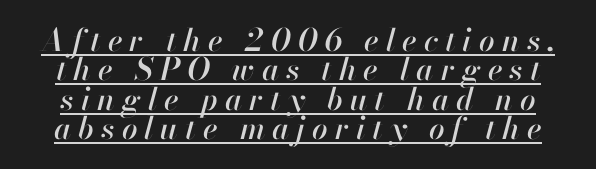
{"italic": "yes", "lean": "right", "slant_degrees": 13, "width": "normal", "stroke_contrast": "high", "x_height": "small", "monospaced": "no", "underline": "yes", "line_spacing": "tight", "line_spacing_ratio": 0.95, "letter_spacing": "wide", "letter_spacing_em": 0.23, "glyph_px": 31}
